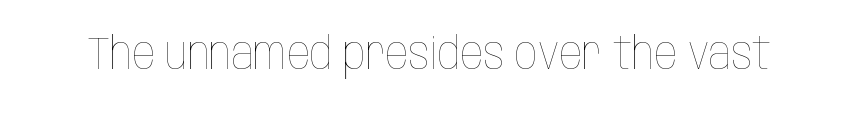
The image shows 45 px thin, condensed type, upright; set normal letter spacing, not underlined; low stroke contrast and a large x-height.
